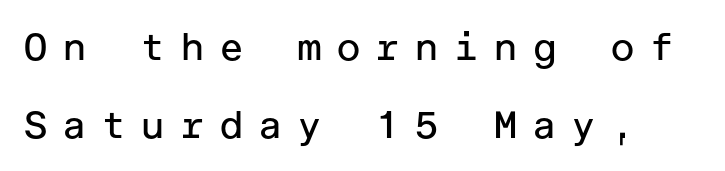
{"serif": "no", "italic": "no", "bold": "no", "weight": "regular", "width": "normal", "stroke_contrast": "low", "x_height": "medium", "underline": "no", "line_spacing": "loose", "line_spacing_ratio": 2.05, "letter_spacing": "wide", "letter_spacing_em": 0.37, "glyph_px": 38}
